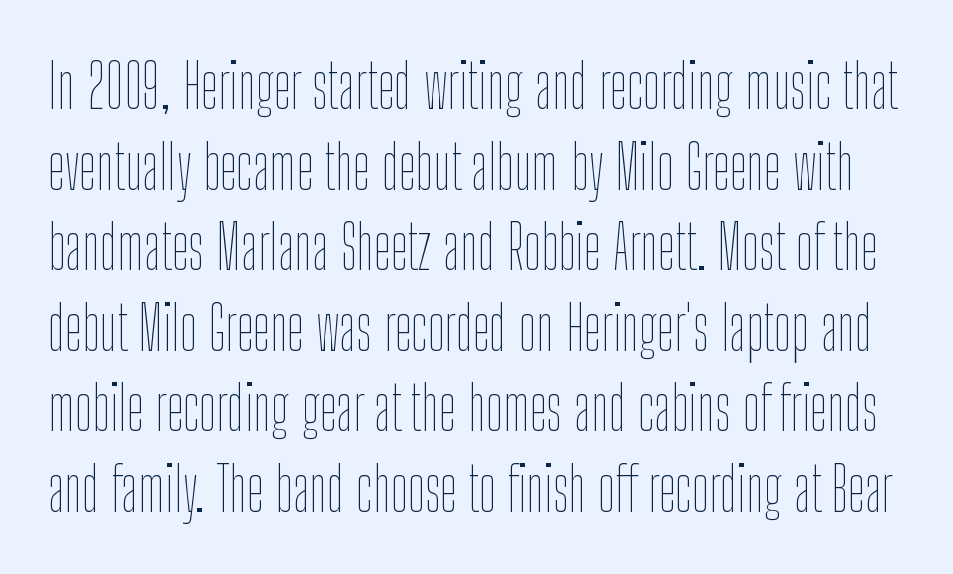
Q: Is the text bold? A: No.
Q: Is the text italic (slanted)? A: No, it is upright.
Q: Is the text underlined? A: No.
Q: Is the spacing between letters normal or unusually wide? A: Normal.
Q: Is the spacing between lines tight, normal or loose? A: Normal.
Q: Width (condensed, normal, or wide)? A: Condensed.
Q: Stroke contrast? A: Low.
Q: x-height? A: Medium.
Q: Monospaced? A: No.
